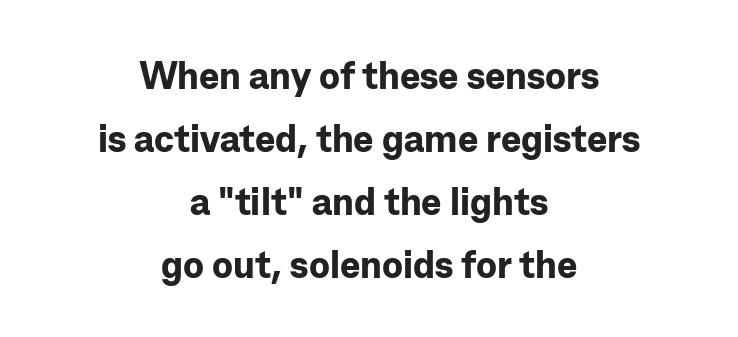
{"serif": "no", "italic": "no", "bold": "yes", "weight": "bold", "width": "normal", "stroke_contrast": "low", "x_height": "medium", "monospaced": "no", "underline": "no", "align": "center", "line_spacing": "normal", "line_spacing_ratio": 1.66, "letter_spacing": "normal", "letter_spacing_em": 0.0, "glyph_px": 38}
